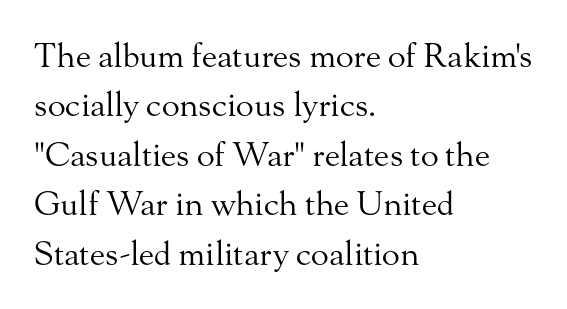
{"serif": "yes", "italic": "no", "bold": "no", "weight": "regular", "width": "normal", "stroke_contrast": "medium", "x_height": "small", "monospaced": "no", "underline": "no", "align": "left", "line_spacing": "normal", "line_spacing_ratio": 1.5, "letter_spacing": "normal", "letter_spacing_em": 0.0, "glyph_px": 33}
